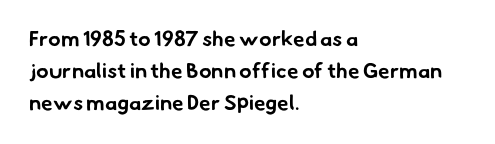
{"bold": "yes", "underline": "no", "align": "left", "line_spacing": "normal", "line_spacing_ratio": 1.52, "letter_spacing": "normal", "letter_spacing_em": 0.0, "glyph_px": 21}
